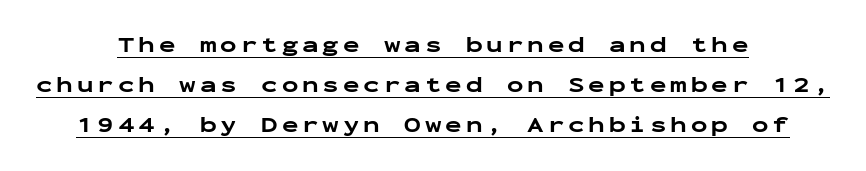
{"italic": "no", "bold": "yes", "underline": "yes", "align": "center", "line_spacing_ratio": 1.82, "glyph_px": 22}
